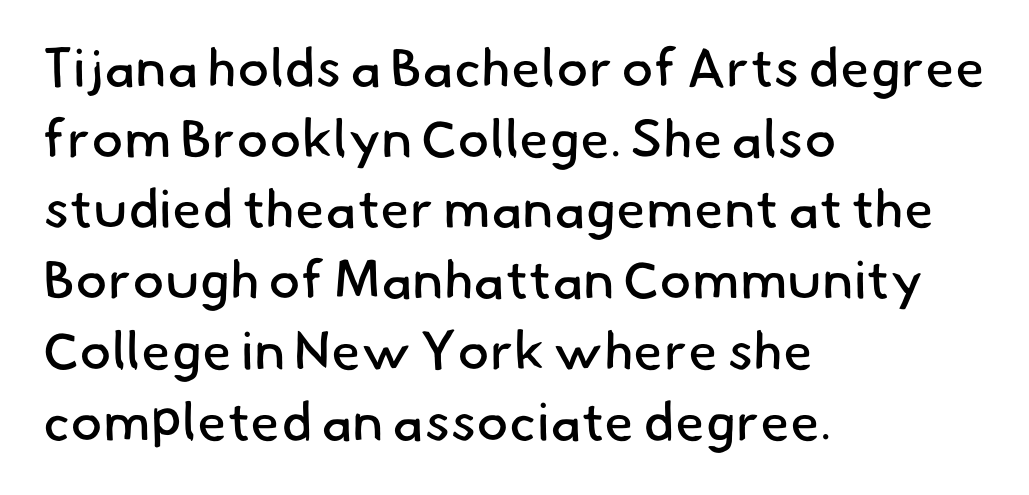
Has an underline been added? It has not. Regarding leading, the lines here are spaced in the standard way. Character widths vary here, with narrow letters taking less room than wide ones. In terms of letterform style, serifs are entirely absent.
